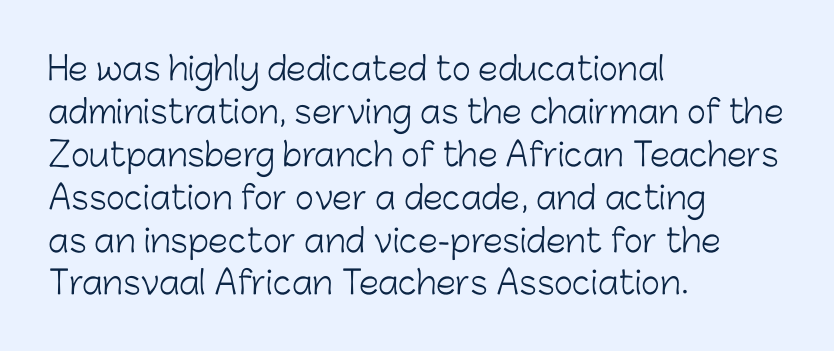
Q: Is the text bold? A: No.
Q: Is the text italic (slanted)? A: No, it is upright.
Q: Is the typeface a serif or a sans-serif typeface? A: Sans-serif.
Q: Is the text underlined? A: No.
Q: How is the paragraph aligned? A: Left-aligned.
Q: Is the spacing between letters normal or unusually wide? A: Normal.
Q: Is the spacing between lines tight, normal or loose? A: Normal.
Q: Width (condensed, normal, or wide)? A: Normal.
Q: Stroke contrast? A: Low.
Q: x-height? A: Medium.
Q: Monospaced? A: No.
